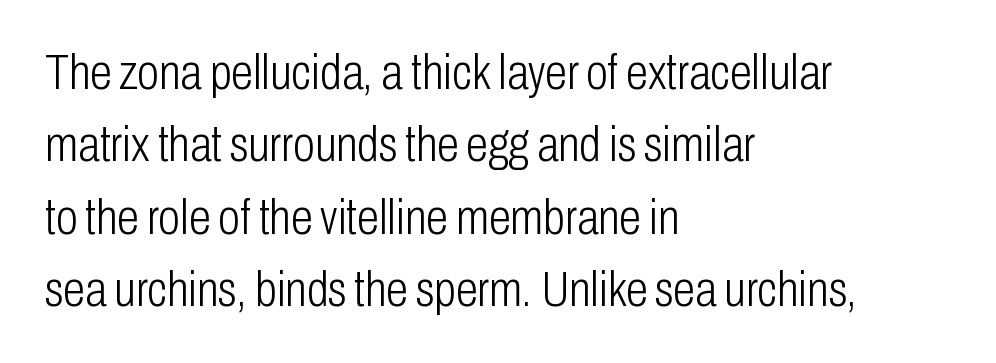
The image shows 50 px light, condensed sans-serif type, upright; set left-aligned, normal line spacing (1.45x), normal letter spacing, not underlined; low stroke contrast and a medium x-height.
